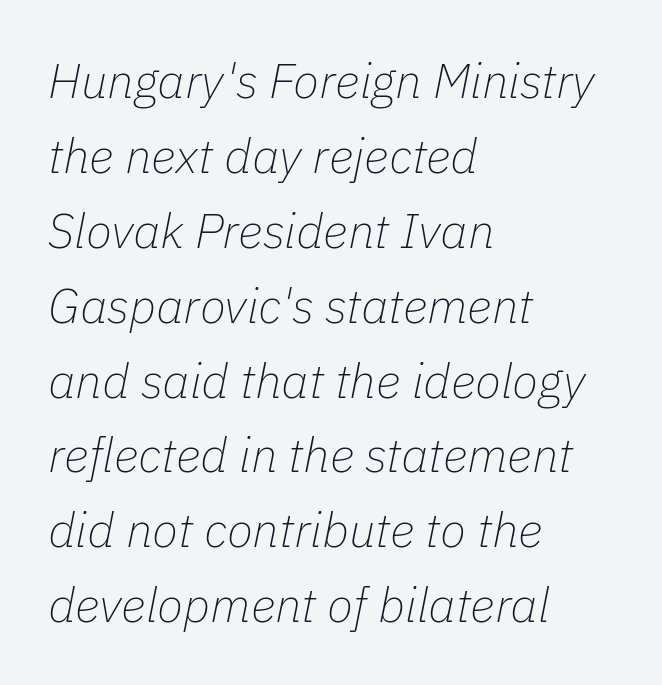
{"italic": "yes", "lean": "right", "slant_degrees": 11, "bold": "no", "weight": "thin", "width": "normal", "stroke_contrast": "low", "x_height": "medium", "monospaced": "no", "underline": "no", "align": "left", "line_spacing": "normal", "line_spacing_ratio": 1.56, "letter_spacing": "normal", "letter_spacing_em": 0.0, "glyph_px": 48}
